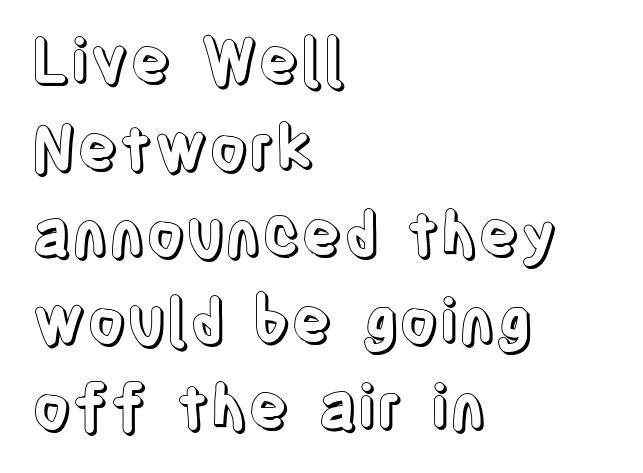
The image shows 61 px condensed type, upright; set left-aligned, normal line spacing (1.42x), normal letter spacing, not underlined; a large x-height.
